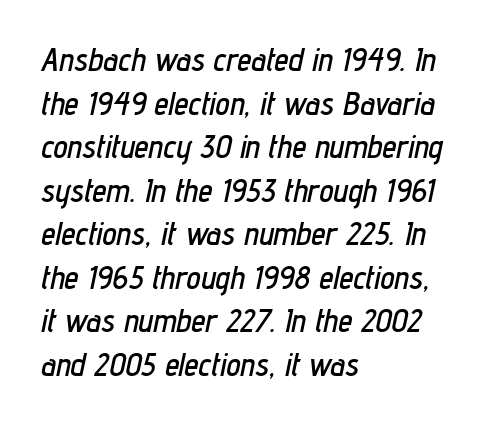
Just letters on the line, the space beneath them empty. Teacher's note: observe the even left margin — that is flush-left alignment. The passage shown is typed in a proportional face where columns would drift. The space between consecutive lines is moderate. Nothing unusual about the tracking: characters are spaced as the font intends.
